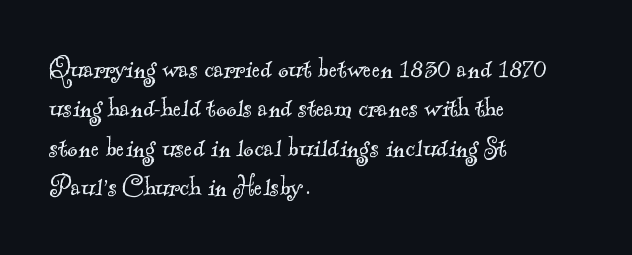
Q: Is the text bold? A: No.
Q: Is the typeface a serif or a sans-serif typeface? A: Serif.
Q: Is the text underlined? A: No.
Q: How is the paragraph aligned? A: Left-aligned.
Q: Is the spacing between letters normal or unusually wide? A: Normal.
Q: Is the spacing between lines tight, normal or loose? A: Normal.
Q: Width (condensed, normal, or wide)? A: Normal.
Q: x-height? A: Small.
Q: Monospaced? A: No.
